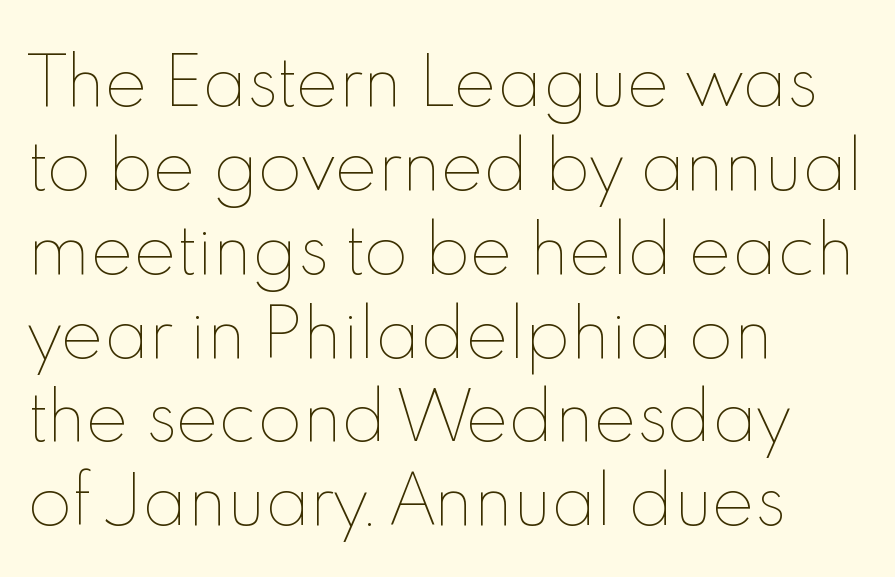
{"italic": "no", "bold": "no", "weight": "thin", "width": "normal", "x_height": "small", "monospaced": "no", "underline": "no", "align": "left", "line_spacing": "normal", "line_spacing_ratio": 1.29, "letter_spacing": "normal", "letter_spacing_em": 0.0, "glyph_px": 65}
